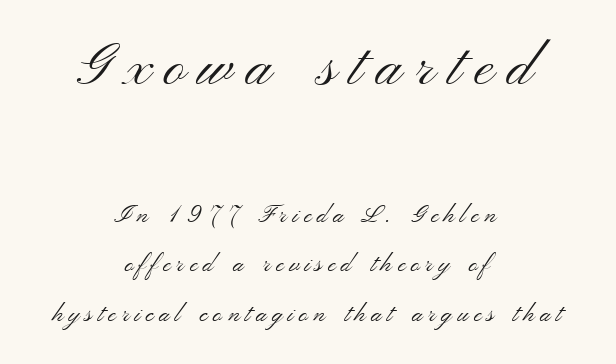
These two chunks differ in scale, with the top chunk taking the larger measure. Descenders hang freely into open space. Compared with typical paragraphs, the rows here are farther apart.
